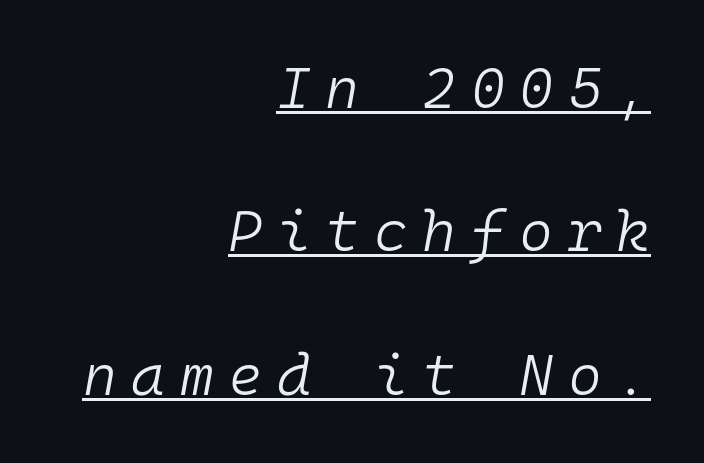
These lines stack with their right ends in a neat column. The passage shown has open, widely tracked lettering throughout. A continuous stroke trails under the words, as in a hyperlink. Leading is clearly above the norm, producing a sparse column. The rendering uses typewriter-style spacing with identical character cells. This sample uses an oblique cut, with every glyph tilted off the vertical.
